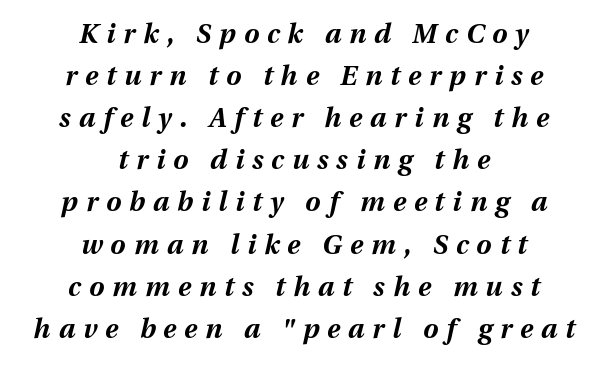
The block of text has a typical density, with ordinary space between rows. Someone cranked the tracking dial way up on this one. Only glyphs here, with clear space below each row. When letters slant like this, we call the style italic.
